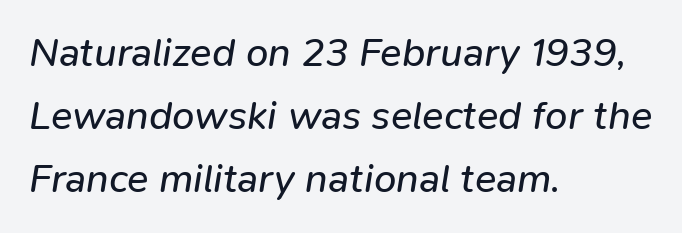
The image shows 40 px regular-weight type, italic (leaning right); set left-aligned, normal line spacing (1.58x), normal letter spacing, not underlined; low stroke contrast and a medium x-height.
